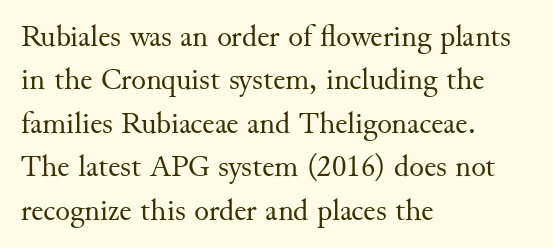
{"serif": "yes", "italic": "no", "bold": "no", "weight": "regular", "width": "normal", "stroke_contrast": "medium", "x_height": "small", "monospaced": "no", "underline": "no", "align": "left", "line_spacing": "normal", "line_spacing_ratio": 1.4, "letter_spacing": "normal", "letter_spacing_em": 0.0, "glyph_px": 31}
